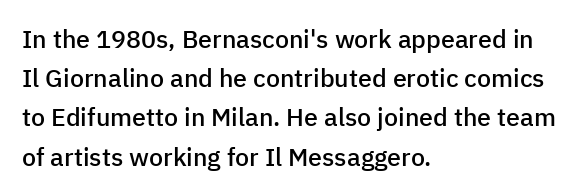
{"italic": "no", "bold": "semi", "underline": "no", "align": "left", "line_spacing": "normal", "line_spacing_ratio": 1.57, "letter_spacing": "normal", "letter_spacing_em": 0.0, "glyph_px": 25}
